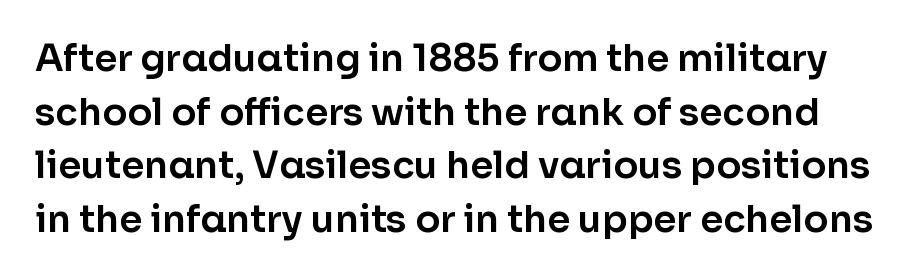
The image shows 37 px sans-serif type, upright; set normal line spacing (1.45x), normal letter spacing, not underlined; low stroke contrast and a medium x-height.
